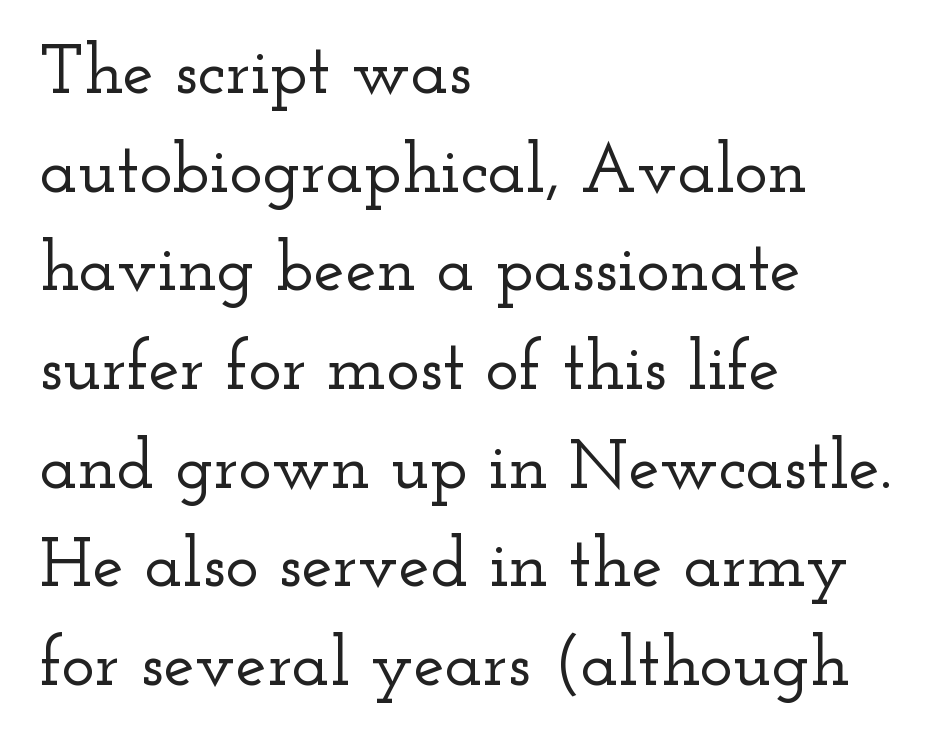
Q: Is the text italic (slanted)? A: No, it is upright.
Q: Is the typeface a serif or a sans-serif typeface? A: Serif.
Q: Is the text underlined? A: No.
Q: How is the paragraph aligned? A: Left-aligned.
Q: Is the spacing between letters normal or unusually wide? A: Normal.
Q: Is the spacing between lines tight, normal or loose? A: Normal.
Q: Width (condensed, normal, or wide)? A: Wide.
Q: Stroke contrast? A: Low.
Q: x-height? A: Small.
Q: Monospaced? A: No.
